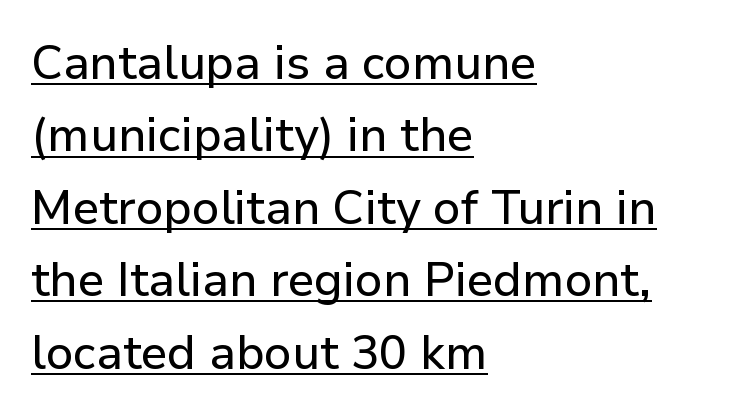
The image shows 47 px sans-serif type, upright; set left-aligned, normal line spacing (1.54x), normal letter spacing, underlined; low stroke contrast and a medium x-height.
